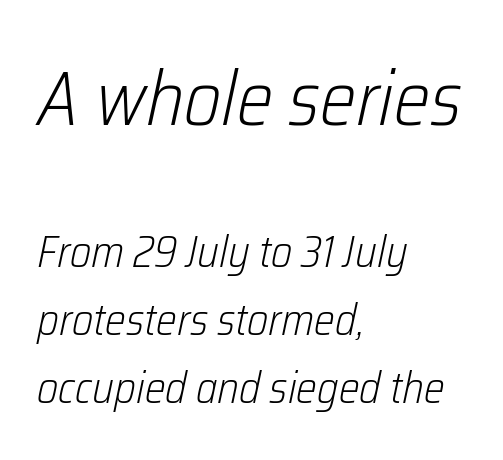
{"italic": "yes", "lean": "right", "slant_degrees": 12, "bold": "no", "weight": "light", "width": "condensed", "stroke_contrast": "low", "x_height": "medium", "monospaced": "no", "underline": "no", "align": "left", "line_spacing": "normal", "line_spacing_ratio": 1.54, "letter_spacing": "normal", "letter_spacing_em": 0.0, "larger_block": "first", "size_ratio": 1.75, "glyph_px": 77}
